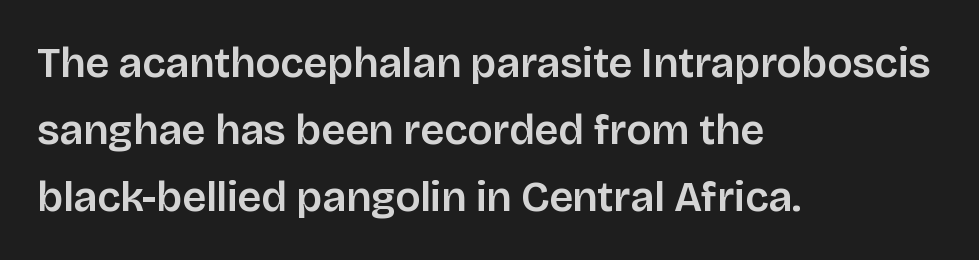
{"serif": "no", "italic": "no", "width": "normal", "stroke_contrast": "low", "x_height": "large", "monospaced": "no", "underline": "no", "align": "left", "line_spacing": "normal", "line_spacing_ratio": 1.59, "letter_spacing": "normal", "letter_spacing_em": 0.0, "glyph_px": 42}
